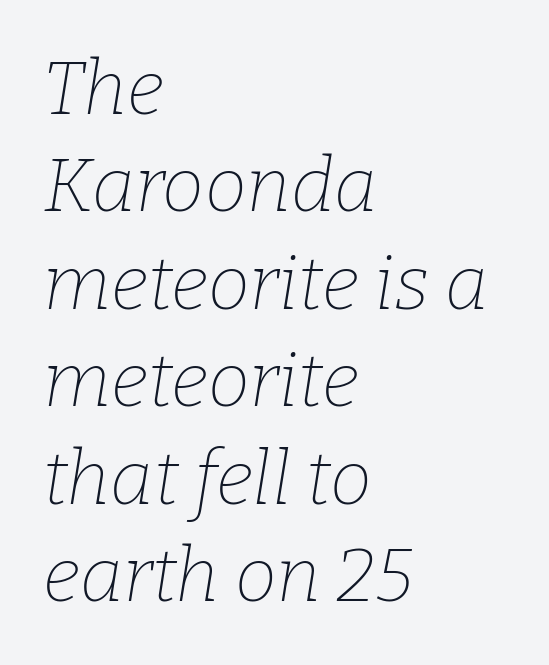
The image shows 75 px thin serif type, italic (leaning right); set left-aligned, normal line spacing (1.3x), normal letter spacing, not underlined; low stroke contrast and a medium x-height.
